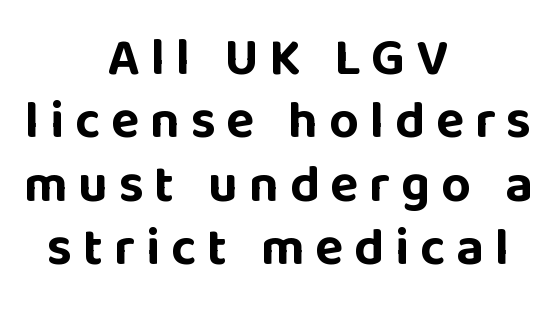
The space beneath each line is pristine and unruled. Is the letter spacing exaggerated? Yes — the characters are pushed far apart. Does the lettering tilt? It doesn't — this is upright. Unlike a traditional serif, this face leaves its strokes unadorned. A typesetter would call this proportional, since set widths differ per character.
